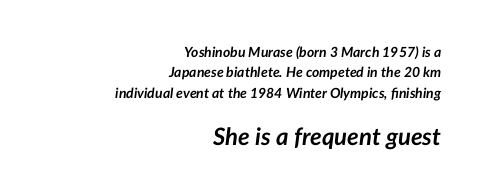
The image shows 24 px bold type, italic (leaning right); set right-aligned, normal line spacing (1.45x), normal letter spacing, not underlined; the second (bottom) block is 1.71x larger.
